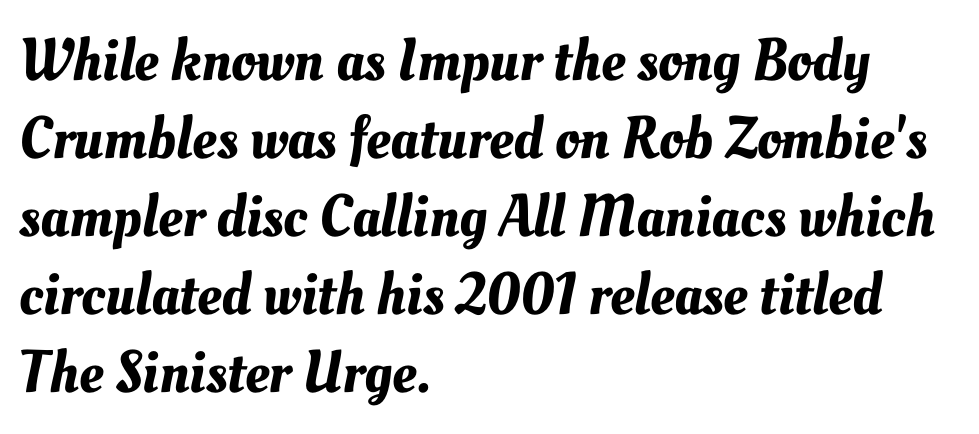
Think of a printed novel: that variable character pitch is what you see here. These lines keep a tight, regular rhythm from letter to letter. The space beneath each line is pristine and unruled. Is there much room between lines? A standard amount, neither cramped nor airy. Where is the straight margin? On the left.
